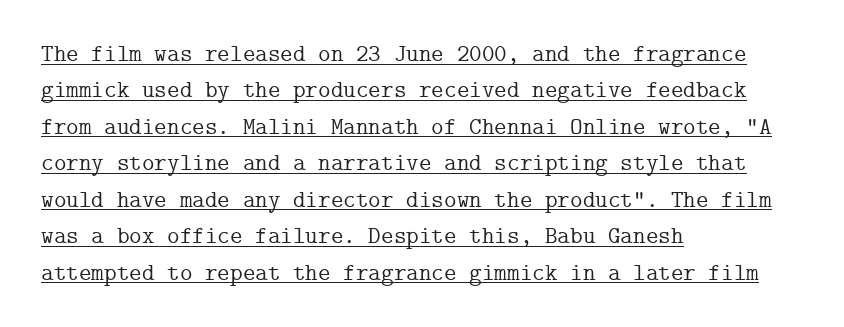
The image shows 24 px text type, upright; set left-aligned, normal line spacing (1.52x), normal letter spacing, underlined.
